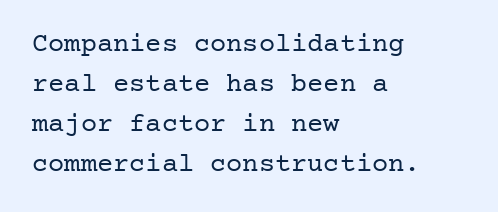
Italic: no, the glyphs are upright roman. Observe the ordinary spacing: letters are neighbours, not strangers. Line spacing here is normal. The zone under the glyphs is completely vacant. These lines stack with their left ends in a neat column.
